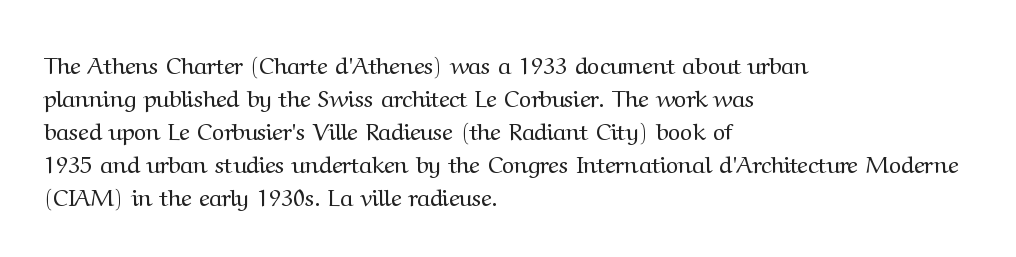
Q: Is the text bold? A: No.
Q: Is the text italic (slanted)? A: No, it is upright.
Q: Is the text underlined? A: No.
Q: How is the paragraph aligned? A: Left-aligned.
Q: Is the spacing between letters normal or unusually wide? A: Normal.
Q: Is the spacing between lines tight, normal or loose? A: Normal.
